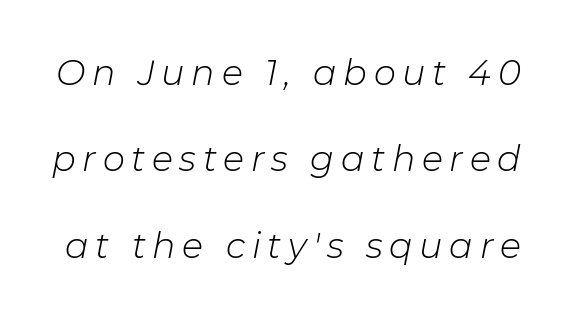
Unmarked baselines from the first word to the last. This sample uses an oblique cut, with every glyph tilted off the vertical. Vertical spacing — loose. Ink coverage per letter is moderate at most. Character widths vary here, with narrow letters taking less room than wide ones.
